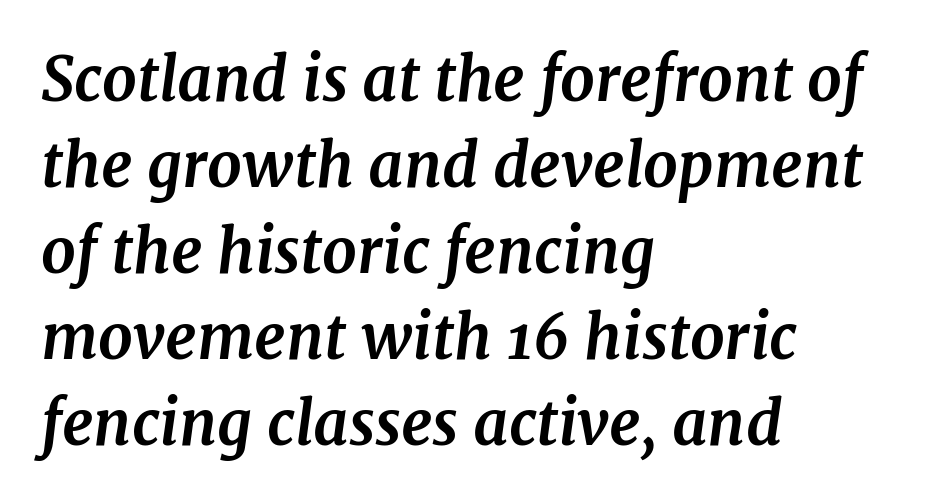
{"serif": "yes", "italic": "yes", "lean": "right", "slant_degrees": 7, "bold": "yes", "weight": "bold", "width": "normal", "stroke_contrast": "medium", "x_height": "medium", "monospaced": "no", "underline": "no", "align": "left", "line_spacing": "normal", "line_spacing_ratio": 1.41, "letter_spacing": "normal", "letter_spacing_em": 0.0, "glyph_px": 61}
